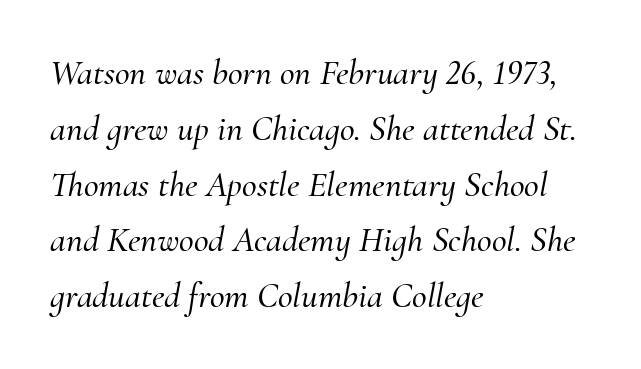
Horizontal bands of white between lines are of average thickness. Stroke terminals: seriffed. Each row of text sits above clean, open space. These lines were composed using italics. Nobody touched the tracking dial on this one.
